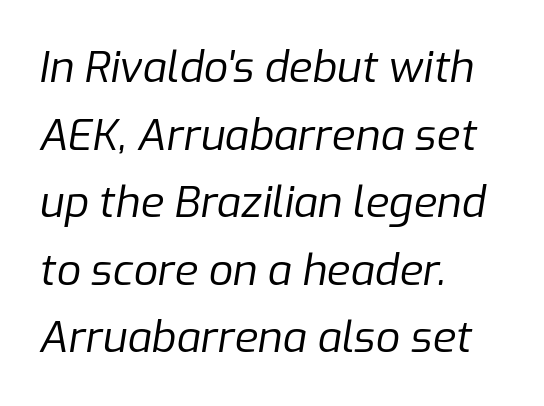
{"italic": "yes", "lean": "right", "slant_degrees": 9, "bold": "no", "weight": "regular", "width": "normal", "stroke_contrast": "low", "x_height": "medium", "monospaced": "no", "underline": "no", "align": "left", "line_spacing": "normal", "line_spacing_ratio": 1.57, "letter_spacing": "normal", "letter_spacing_em": 0.0, "glyph_px": 43}
